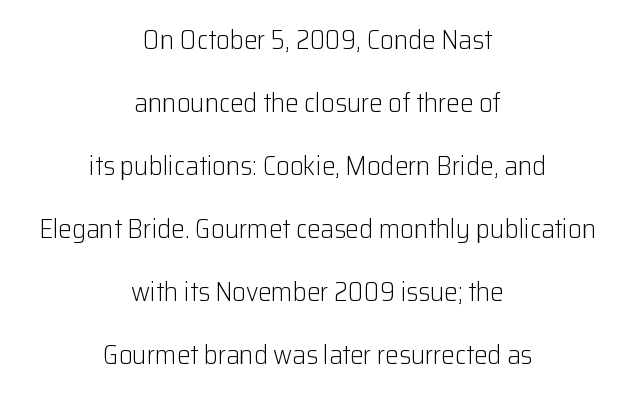
Q: Is the text bold? A: No.
Q: Is the text italic (slanted)? A: No, it is upright.
Q: Is the text underlined? A: No.
Q: How is the paragraph aligned? A: Centered.
Q: Is the spacing between letters normal or unusually wide? A: Normal.
Q: Is the spacing between lines tight, normal or loose? A: Loose.
